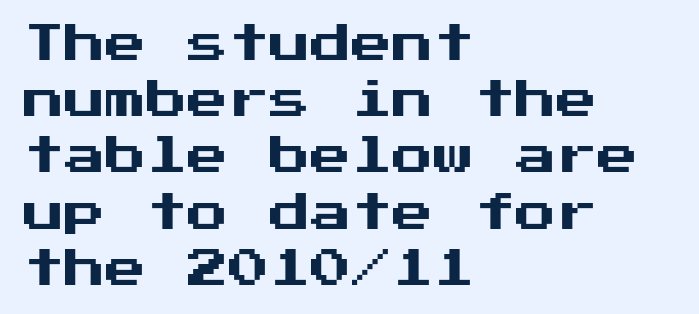
{"serif": "no", "italic": "no", "width": "normal", "stroke_contrast": "medium", "x_height": "medium", "underline": "no", "align": "left", "line_spacing": "normal", "line_spacing_ratio": 1.37, "letter_spacing": "normal", "letter_spacing_em": 0.0, "glyph_px": 41}
